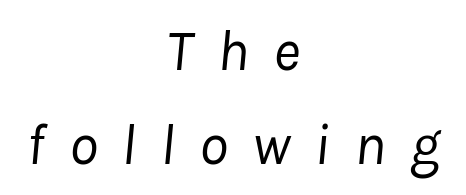
Quick note: italic. The tracking jumps out immediately: characters are airy and widely separated. Is this a heavy cut? Hardly; it is regular or lighter. These lines sit exactly where default settings would place them.
